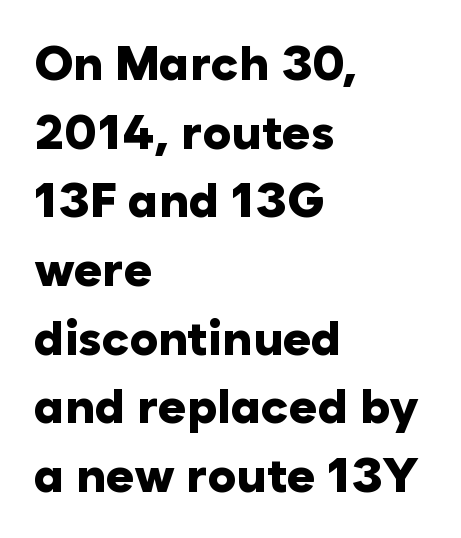
{"serif": "no", "italic": "no", "bold": "yes", "weight": "heavy", "width": "normal", "stroke_contrast": "low", "x_height": "medium", "monospaced": "no", "underline": "no", "align": "left", "line_spacing": "normal", "line_spacing_ratio": 1.43, "letter_spacing": "normal", "letter_spacing_em": 0.0, "glyph_px": 48}
